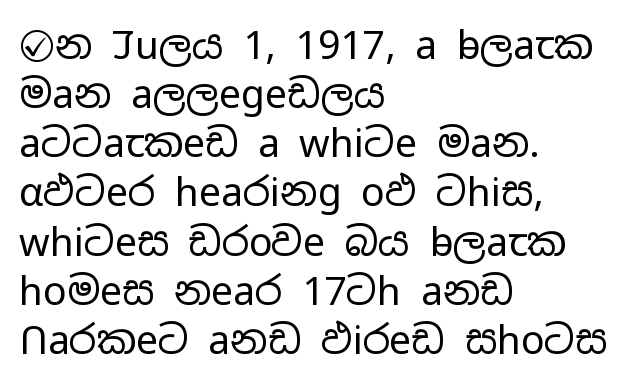
The image shows 39 px regular-weight, wide sans-serif type, upright; set left-aligned, normal line spacing (1.26x), normal letter spacing, not underlined; low stroke contrast and a medium x-height.
